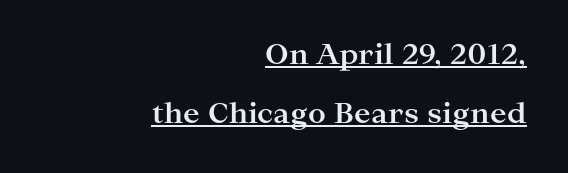
What decoration does the sample have? An underline. A typesetter would mark this as roman, not italic. The face used here is proportionally spaced, like ordinary book or web type. The face used here has the dense, thick strokes of a bold. Horizontally, the lines are justified to the trailing edge only. Each new line begins a long way beneath the previous one.
